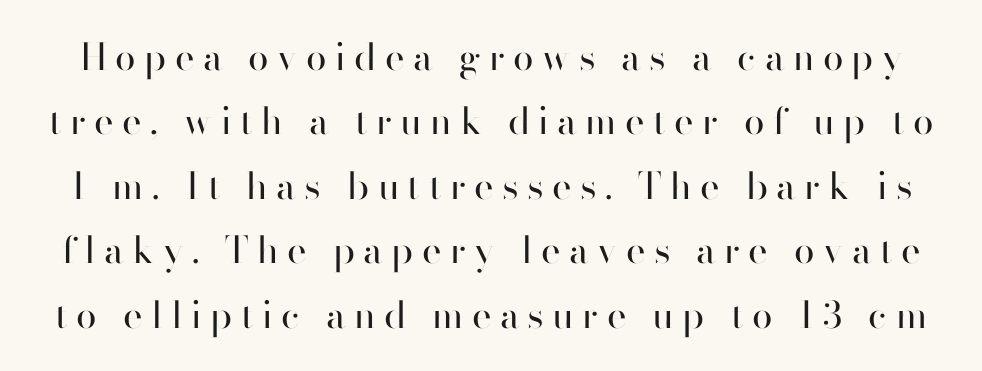
A roman cut, with each character standing at attention. Rule under the text: the space is simply empty. The passage shown is typeset with a sans-serif family. The face looks like a standard text weight, possibly lighter. Tracking value appears strongly positive — letters spread wide. Varying glyph widths throughout — classic text-font behaviour.
